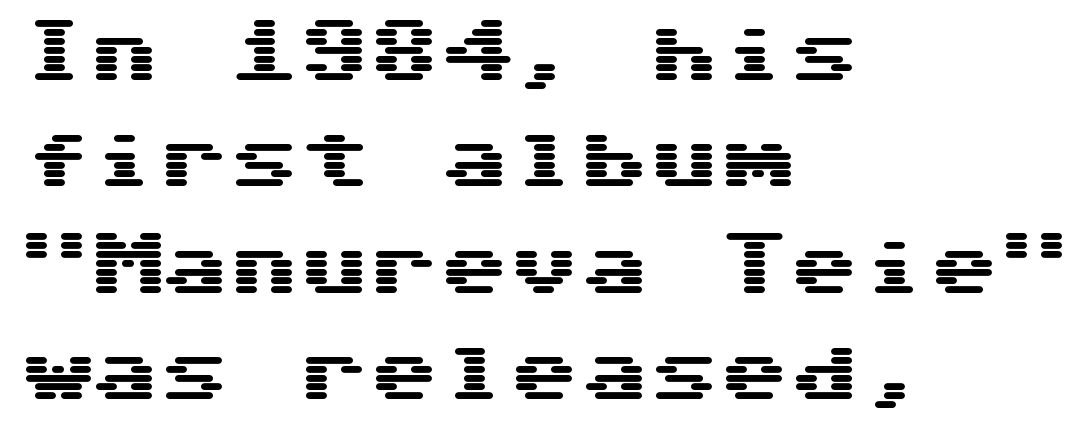
{"serif": "no", "italic": "no", "width": "wide", "stroke_contrast": "medium", "x_height": "medium", "monospaced": "yes", "underline": "no", "align": "left", "line_spacing": "normal", "line_spacing_ratio": 1.52, "letter_spacing": "normal", "letter_spacing_em": 0.0, "glyph_px": 70}
